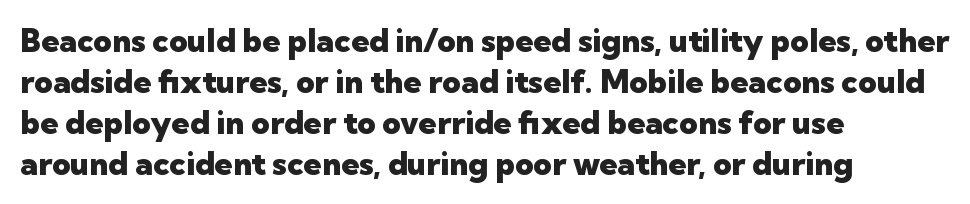
Posture: straight, roman, zero tilt. The block of text has a typical density, with ordinary space between rows. Unlike a traditional serif, this face leaves its strokes unadorned. Unmarked baselines from the first word to the last.
